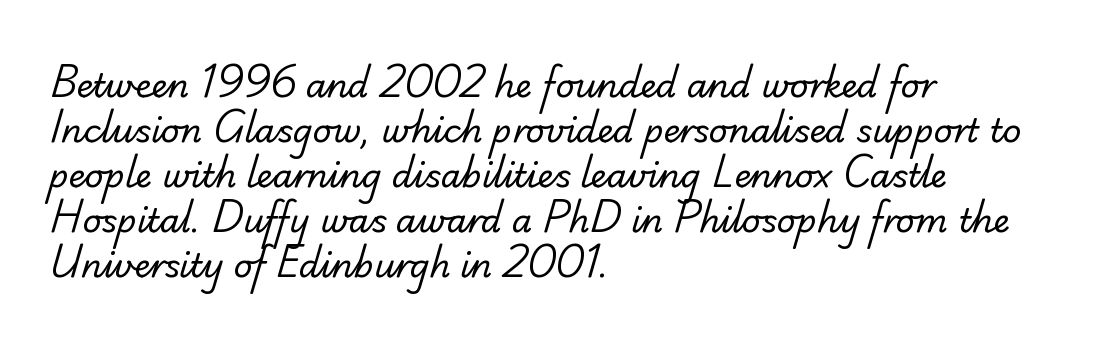
{"serif": "no", "bold": "no", "weight": "regular", "width": "normal", "stroke_contrast": "low", "x_height": "small", "monospaced": "no", "underline": "no", "align": "left", "line_spacing": "normal", "line_spacing_ratio": 1.36, "letter_spacing": "normal", "letter_spacing_em": 0.0, "glyph_px": 33}
